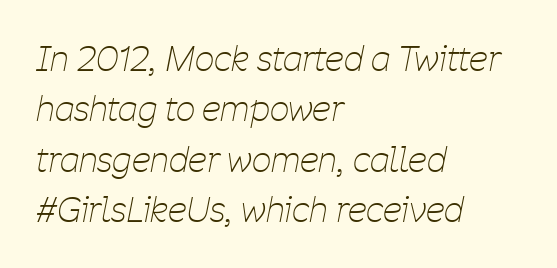
Each line starts at the same left margin while the right side varies. The string is rendered with underlining switched off. The axis of the letterforms is tilted away from vertical. Each word holds together tightly as a unit, with standard inter-letter gaps. The passage shown stacks its lines at a standard gap.
